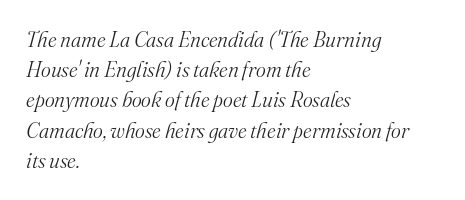
The image shows 21 px text type, italic (leaning right); set left-aligned, normal line spacing (1.44x), normal letter spacing, not underlined.
